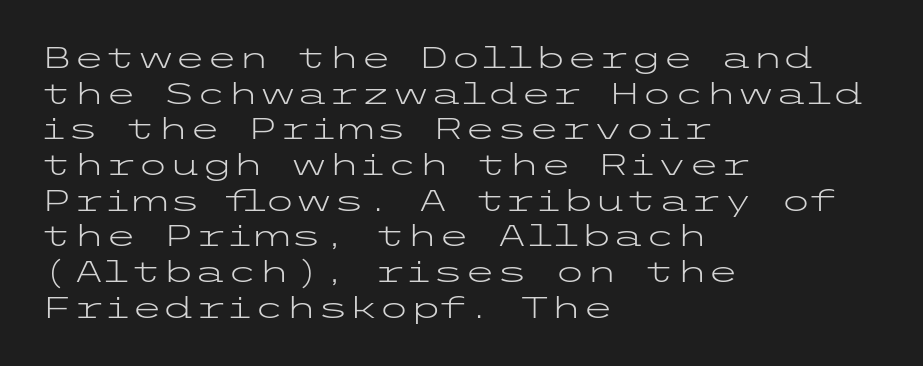
Each stroke keeps to a modest, everyday thickness or less. There is no visible air inserted between adjacent glyphs. The glyphs in this specimen are sans serif. Style check: upright. Where is the straight margin? On the left. Glance below the letters and you will spot only blank space.
